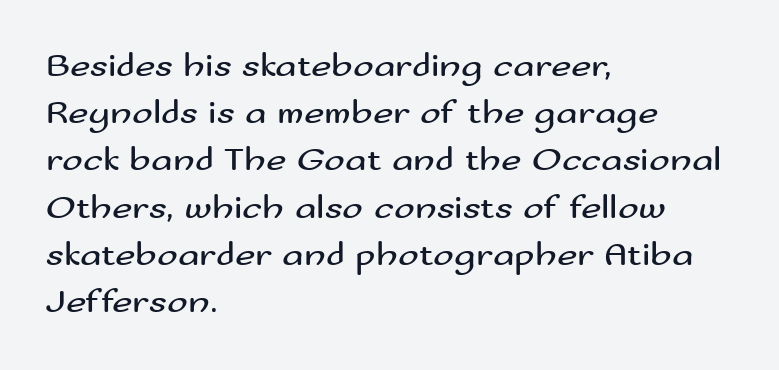
{"serif": "no", "italic": "no", "bold": "no", "weight": "regular", "width": "wide", "stroke_contrast": "medium", "x_height": "small", "monospaced": "no", "underline": "no", "align": "left", "line_spacing": "normal", "line_spacing_ratio": 1.35, "letter_spacing": "normal", "letter_spacing_em": 0.0, "glyph_px": 35}
